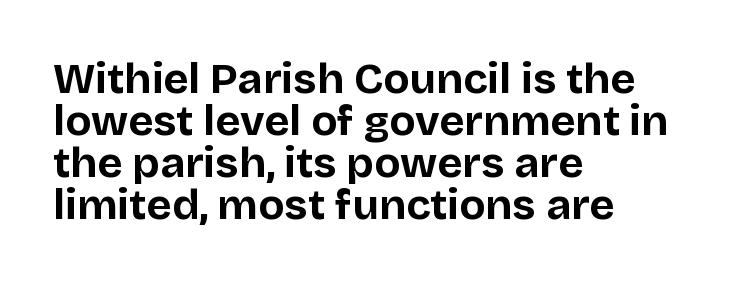
Is this a fixed-width face? No — the glyphs have proportional, varying widths. Whoever set this chose condensed vertical rhythm over breathing room. Check the space under the baseline: it is left empty. The font's upright variant was chosen for this text.
